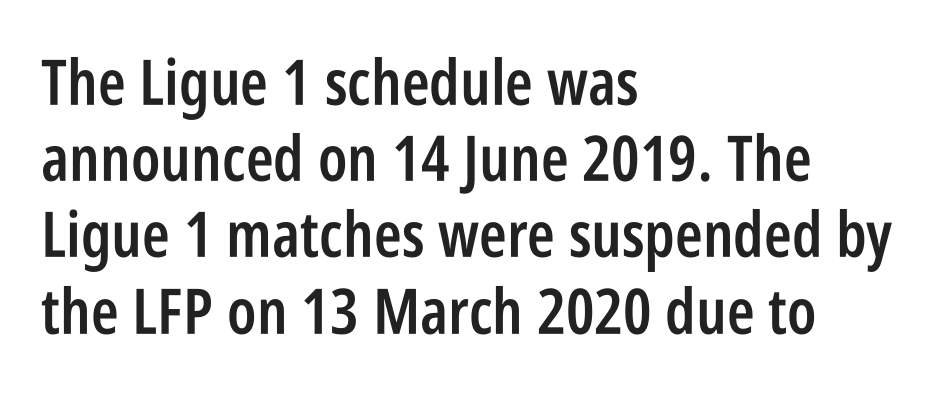
{"serif": "no", "italic": "no", "bold": "semi", "weight": "semibold", "width": "condensed", "stroke_contrast": "low", "x_height": "large", "monospaced": "no", "underline": "no", "align": "left", "line_spacing_ratio": 1.21, "letter_spacing": "normal", "letter_spacing_em": 0.0, "glyph_px": 63}
